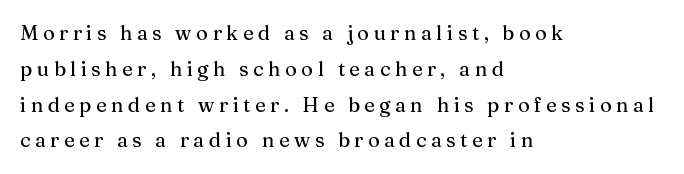
{"italic": "no", "underline": "no", "align": "left", "line_spacing_ratio": 1.79, "letter_spacing": "wide", "letter_spacing_em": 0.23, "glyph_px": 20}
